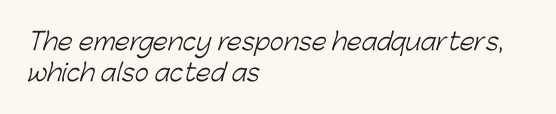
Q: Is the text bold? A: No.
Q: Is the text underlined? A: No.
Q: How is the paragraph aligned? A: Left-aligned.
Q: Is the spacing between letters normal or unusually wide? A: Normal.
Q: Is the spacing between lines tight, normal or loose? A: Normal.
